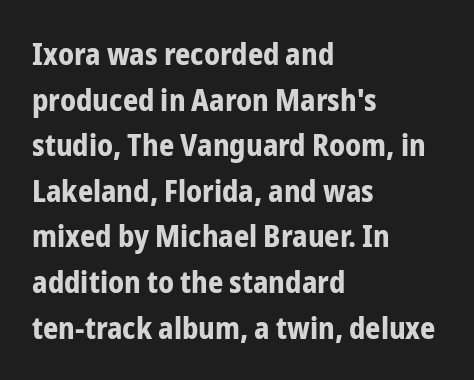
The image shows 30 px bold, condensed sans-serif type, upright; set left-aligned, normal line spacing (1.52x), normal letter spacing, not underlined; low stroke contrast and a medium x-height.
